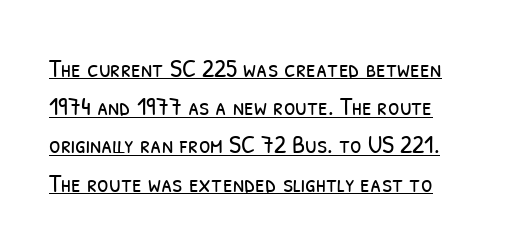
The passage shown stacks its lines at a standard gap. The letters sit at their default tracking, neither squeezed nor spread. The font sits on the lighter half of the weight spectrum, regular included. Like a heading marked for emphasis, these lines bear an underscore.
